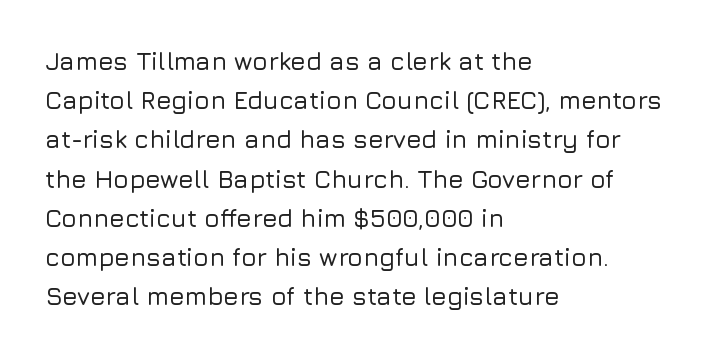
Q: Is the text italic (slanted)? A: No, it is upright.
Q: Is the text underlined? A: No.
Q: How is the paragraph aligned? A: Left-aligned.
Q: Is the spacing between letters normal or unusually wide? A: Normal.
Q: Is the spacing between lines tight, normal or loose? A: Normal.
